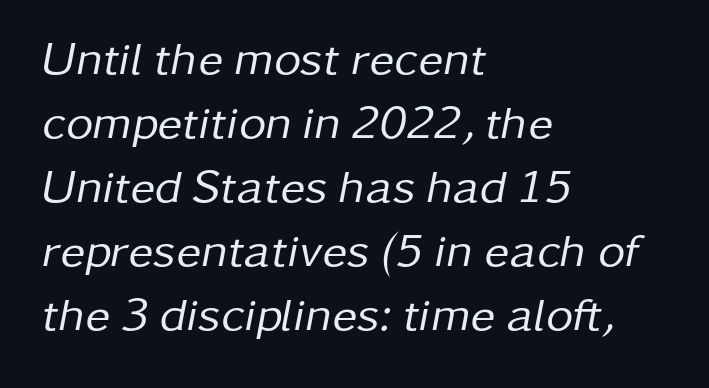
Each new line begins a customary step beneath the previous one. Nobody touched the tracking dial on this one. Weight: not bold — regular or lighter. Descenders are the only things crossing below the line. The text block is weighted toward the left margin, trailing off unevenly rightward.
